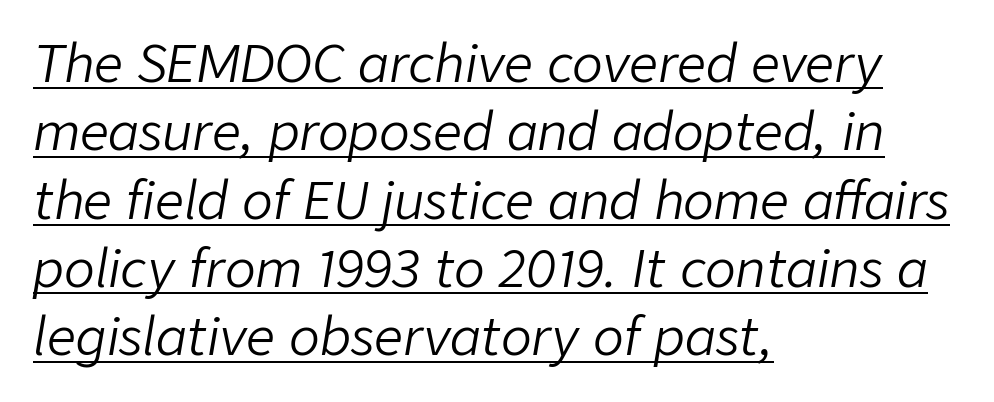
{"italic": "yes", "lean": "right", "slant_degrees": 9, "bold": "no", "weight": "light", "width": "normal", "stroke_contrast": "low", "x_height": "medium", "monospaced": "no", "underline": "yes", "align": "left", "line_spacing": "normal", "line_spacing_ratio": 1.34, "letter_spacing": "normal", "letter_spacing_em": 0.0, "glyph_px": 51}
